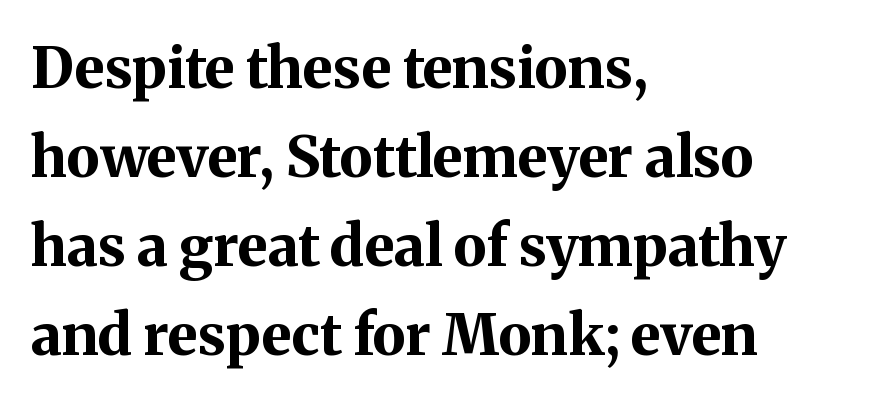
This sample has the flowing, uneven cadence of proportional lettering. Little horizontal feet cap the strokes, marking this as serif type. Decoration check: the copy has no underline. A normal amount of white space separates one row of letters from the next. The lines in this sample share a left origin and differ only in where they stop.
